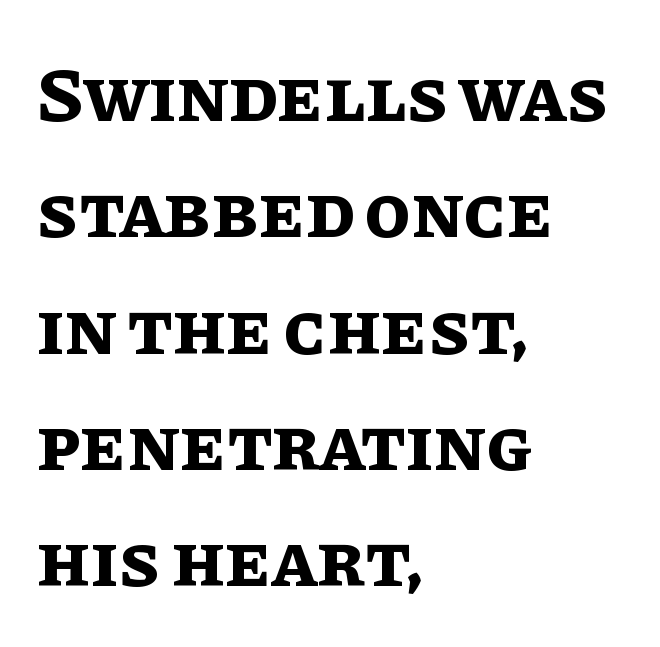
{"italic": "no", "bold": "yes", "weight": "bold", "width": "normal", "stroke_contrast": "low", "x_height": "large", "monospaced": "no", "underline": "no", "align": "left", "line_spacing": "normal", "line_spacing_ratio": 1.53, "letter_spacing": "normal", "letter_spacing_em": 0.0, "glyph_px": 76}
